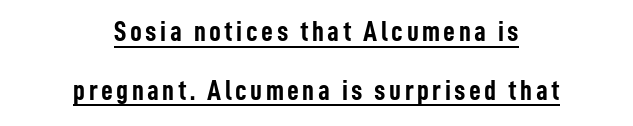
{"serif": "no", "italic": "no", "bold": "yes", "weight": "semibold", "width": "condensed", "stroke_contrast": "low", "x_height": "medium", "monospaced": "no", "underline": "yes", "align": "center", "line_spacing": "loose", "line_spacing_ratio": 2.02, "glyph_px": 29}
